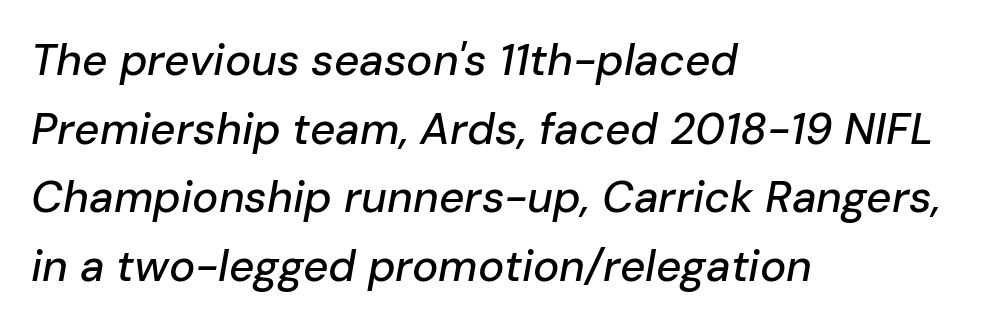
Line starts are locked; line ends wander. Descenders are the only things crossing below the line. The font's italic variant was chosen for this text. Each letter keeps its own natural width here, so spacing adapts to shape.
